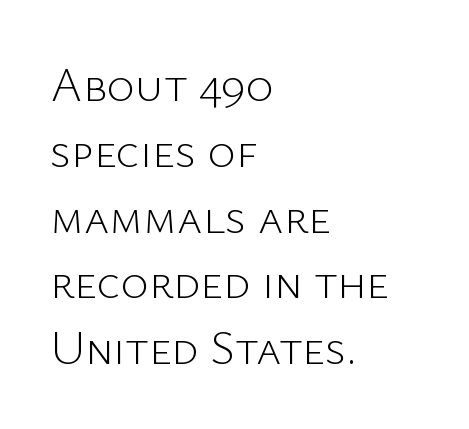
Q: Is the text bold? A: No.
Q: Is the text italic (slanted)? A: No, it is upright.
Q: Is the typeface a serif or a sans-serif typeface? A: Sans-serif.
Q: Is the text underlined? A: No.
Q: How is the paragraph aligned? A: Left-aligned.
Q: Is the spacing between letters normal or unusually wide? A: Normal.
Q: Is the spacing between lines tight, normal or loose? A: Normal.
Q: Width (condensed, normal, or wide)? A: Normal.
Q: Stroke contrast? A: Low.
Q: x-height? A: Medium.
Q: Monospaced? A: No.
